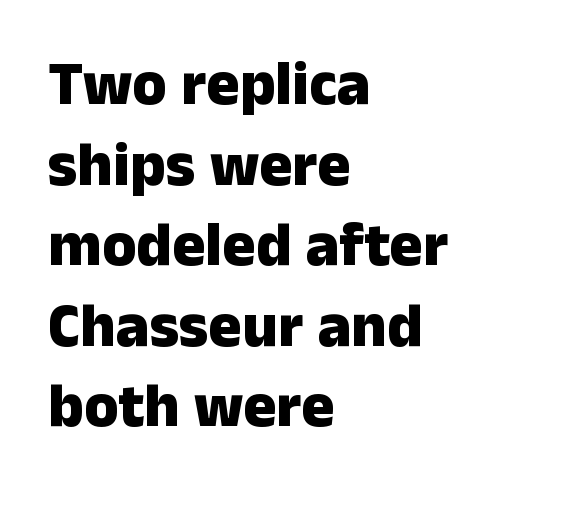
Q: Is the text bold? A: Yes.
Q: Is the text italic (slanted)? A: No, it is upright.
Q: Is the typeface a serif or a sans-serif typeface? A: Sans-serif.
Q: Is the text underlined? A: No.
Q: How is the paragraph aligned? A: Left-aligned.
Q: Is the spacing between letters normal or unusually wide? A: Normal.
Q: Is the spacing between lines tight, normal or loose? A: Normal.
Q: Width (condensed, normal, or wide)? A: Normal.
Q: Stroke contrast? A: Low.
Q: x-height? A: Medium.
Q: Monospaced? A: No.
